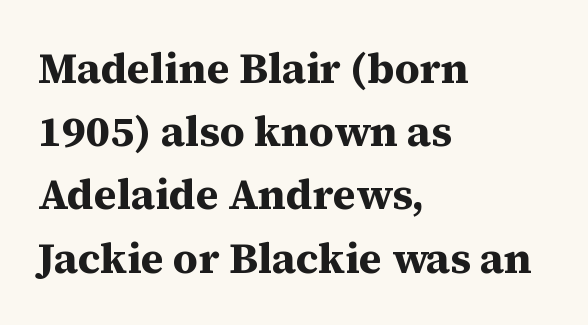
Q: Is the text bold? A: Yes.
Q: Is the text italic (slanted)? A: No, it is upright.
Q: Is the typeface a serif or a sans-serif typeface? A: Serif.
Q: Is the text underlined? A: No.
Q: How is the paragraph aligned? A: Left-aligned.
Q: Is the spacing between letters normal or unusually wide? A: Normal.
Q: Is the spacing between lines tight, normal or loose? A: Normal.
Q: Width (condensed, normal, or wide)? A: Normal.
Q: Stroke contrast? A: Medium.
Q: x-height? A: Medium.
Q: Monospaced? A: No.
